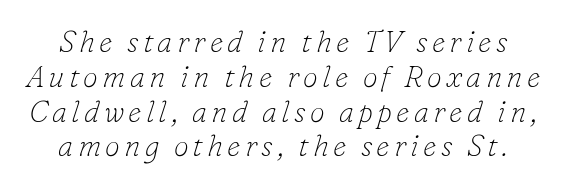
Honestly, there is no underline to notice here at all. Weight: in the light-to-regular range. Note the varied advance widths — an 'i' is clearly narrower than an 'm'. An italicized treatment has been applied to the whole sample.
